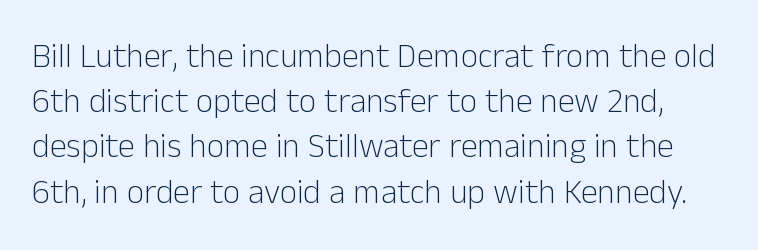
{"serif": "no", "italic": "no", "bold": "no", "weight": "light", "width": "normal", "stroke_contrast": "low", "x_height": "medium", "monospaced": "no", "underline": "no", "line_spacing": "normal", "line_spacing_ratio": 1.33, "letter_spacing": "normal", "letter_spacing_em": 0.0, "glyph_px": 34}
